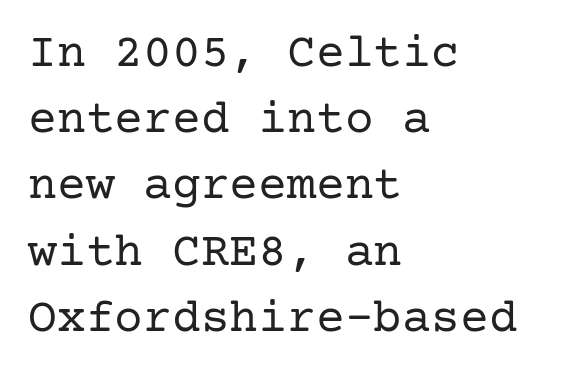
{"serif": "yes", "italic": "no", "bold": "no", "weight": "regular", "width": "normal", "stroke_contrast": "low", "x_height": "medium", "underline": "no", "align": "left", "line_spacing": "normal", "line_spacing_ratio": 1.38, "letter_spacing": "normal", "letter_spacing_em": 0.0, "glyph_px": 48}
